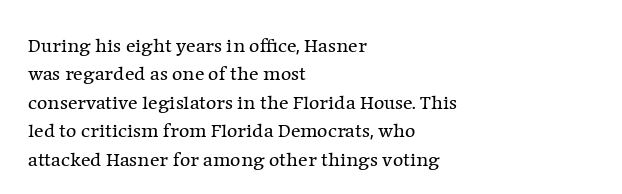
The image shows 20 px text type, upright; set left-aligned, normal line spacing (1.42x), normal letter spacing, not underlined.
